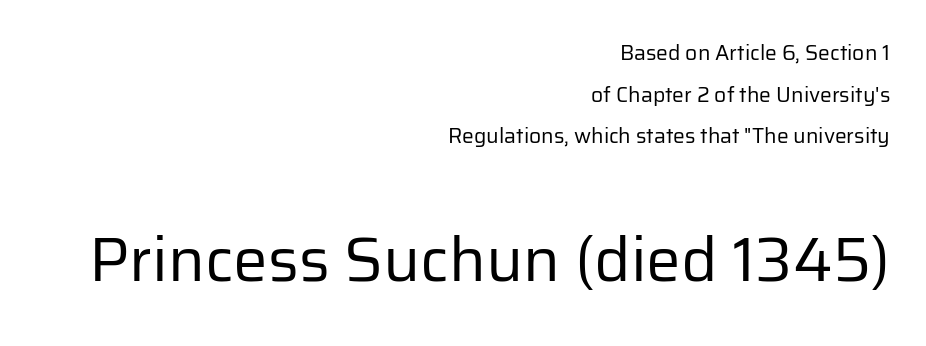
Q: Is the text bold? A: No.
Q: Is the text italic (slanted)? A: No, it is upright.
Q: Is the typeface a serif or a sans-serif typeface? A: Sans-serif.
Q: Is the text underlined? A: No.
Q: How is the paragraph aligned? A: Right-aligned.
Q: Is the spacing between letters normal or unusually wide? A: Normal.
Q: Is the spacing between lines tight, normal or loose? A: Loose.
Q: Which block of text is set in a larger size, the first (top) or the second (bottom)? A: The second (bottom) one.
Q: Width (condensed, normal, or wide)? A: Normal.
Q: Stroke contrast? A: Low.
Q: x-height? A: Medium.
Q: Monospaced? A: No.
